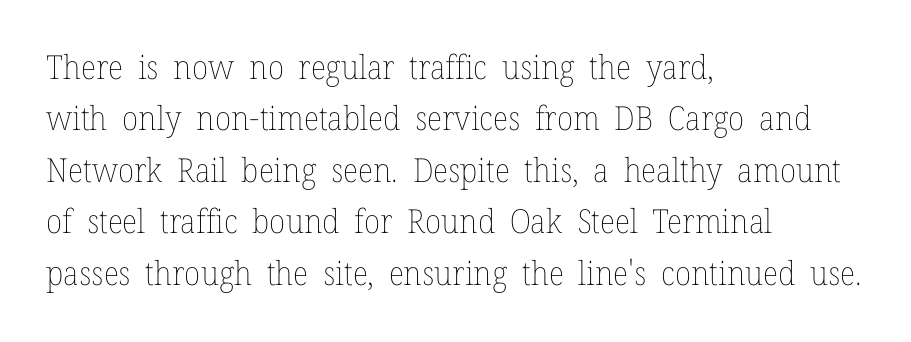
{"italic": "no", "bold": "no", "weight": "thin", "width": "normal", "stroke_contrast": "low", "x_height": "medium", "monospaced": "no", "underline": "no", "align": "left", "line_spacing": "normal", "line_spacing_ratio": 1.56, "letter_spacing": "normal", "letter_spacing_em": 0.0, "glyph_px": 33}
